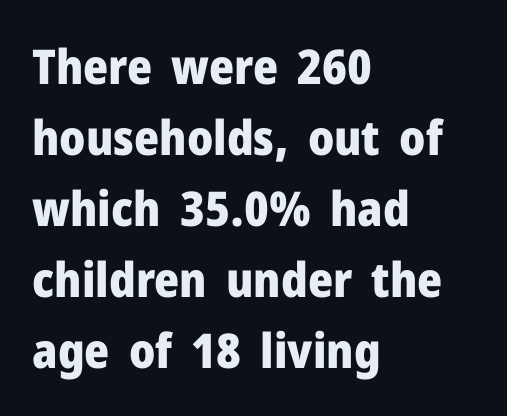
{"serif": "no", "italic": "no", "bold": "yes", "weight": "heavy", "width": "normal", "stroke_contrast": "low", "x_height": "medium", "monospaced": "no", "underline": "no", "align": "left", "line_spacing": "normal", "line_spacing_ratio": 1.48, "letter_spacing": "normal", "letter_spacing_em": 0.0, "glyph_px": 48}
